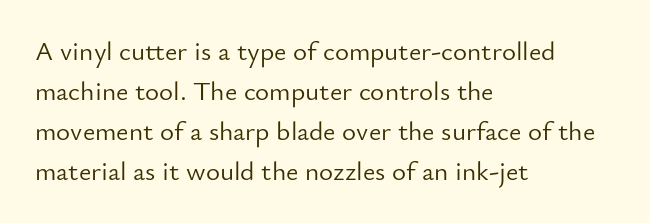
Q: Is the text bold? A: No.
Q: Is the text italic (slanted)? A: No, it is upright.
Q: Is the text underlined? A: No.
Q: How is the paragraph aligned? A: Left-aligned.
Q: Is the spacing between letters normal or unusually wide? A: Normal.
Q: Is the spacing between lines tight, normal or loose? A: Normal.
